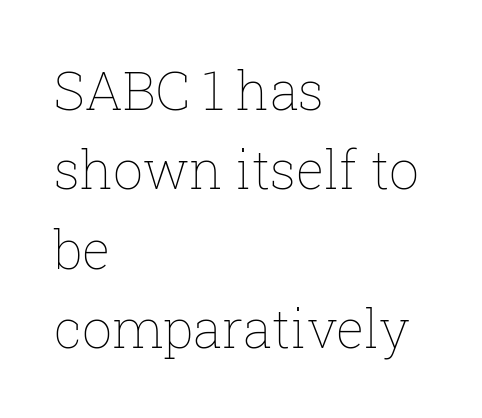
A classic flush-left, rag-right setting is used for this passage. Compared with typical body copy, the letter spacing here is the same. The letters advance in unequal steps, a hallmark of proportional type. The lettering holds an erect, upright posture throughout. Think standard paragraph weight, or any step lighter than that.
